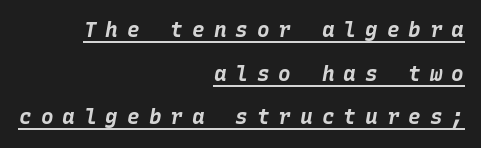
Q: Is the text bold? A: Yes.
Q: Is the text italic (slanted)? A: Yes, it leans right by about 10 degrees.
Q: Is the text underlined? A: Yes.
Q: How is the paragraph aligned? A: Right-aligned.
Q: Is the spacing between letters normal or unusually wide? A: Unusually wide.
Q: Is the spacing between lines tight, normal or loose? A: Loose.
